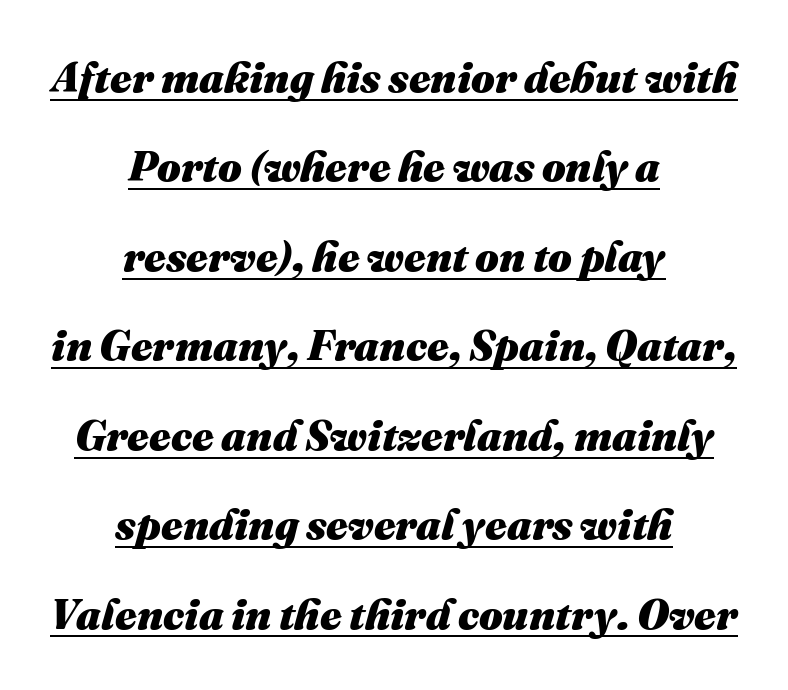
The image shows 42 px heavy type, italic (leaning right); set centered, loose line spacing (2.13x), normal letter spacing, underlined; medium stroke contrast and a medium x-height.
